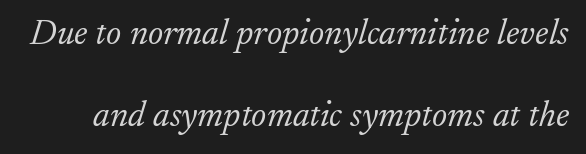
The image shows 36 px light serif type, italic (leaning right); set loose line spacing (2.29x), normal letter spacing, not underlined; low stroke contrast and a small x-height.
